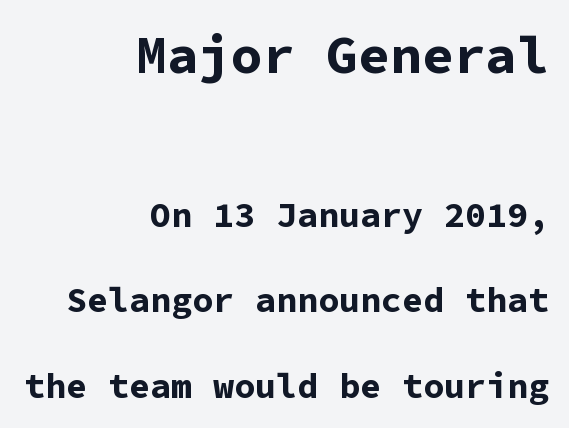
No extra tracking has been applied to these lines. In terms of leading, this rendering errs on the spacious side. Where is the straight margin? On the right. Spacing verdict: monospaced, one width for all characters. Posture: vertical.
